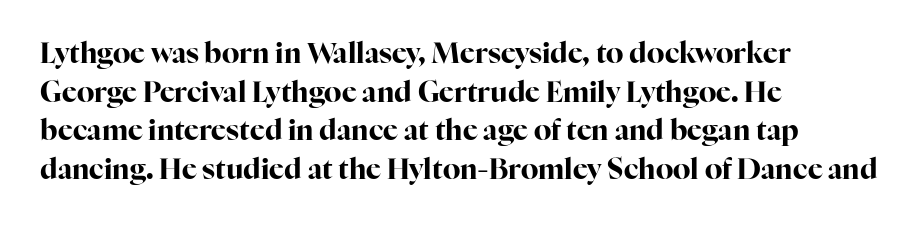
{"serif": "yes", "italic": "no", "bold": "yes", "weight": "bold", "width": "normal", "stroke_contrast": "high", "x_height": "medium", "monospaced": "no", "underline": "no", "align": "left", "line_spacing": "normal", "line_spacing_ratio": 1.38, "letter_spacing": "normal", "letter_spacing_em": 0.0, "glyph_px": 28}
